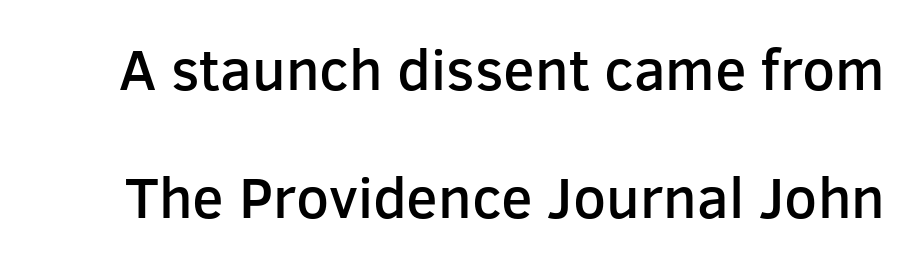
Q: Is the text bold? A: Semi-bold.
Q: Is the text italic (slanted)? A: No, it is upright.
Q: Is the typeface a serif or a sans-serif typeface? A: Sans-serif.
Q: Is the text underlined? A: No.
Q: Is the spacing between letters normal or unusually wide? A: Normal.
Q: Is the spacing between lines tight, normal or loose? A: Loose.
Q: Width (condensed, normal, or wide)? A: Normal.
Q: Stroke contrast? A: Low.
Q: x-height? A: Medium.
Q: Monospaced? A: No.
